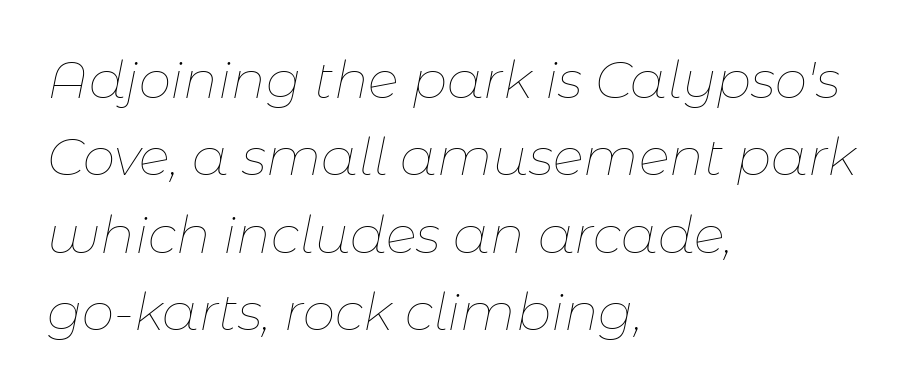
Looks like regular typesetting: each glyph gets only the width it needs. The letters are slanted; this is an italic face. The weight would be labelled regular, book, light, or lighter still. Standard letterfit; no display-style spreading of the glyphs. The area under the type is left untouched. Each new line begins a customary step beneath the previous one.
